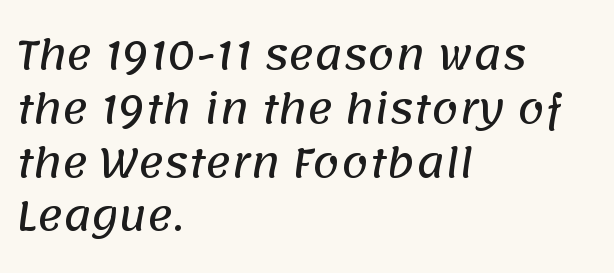
The letters sit at their default tracking, neither squeezed nor spread. The text was rendered using a sans face with plain stroke endings. Descender tails drop into unmarked territory. Interline gaps are of average width in this sample. This sample has the flowing, uneven cadence of proportional lettering. Line beginnings align vertically; line endings do not.
